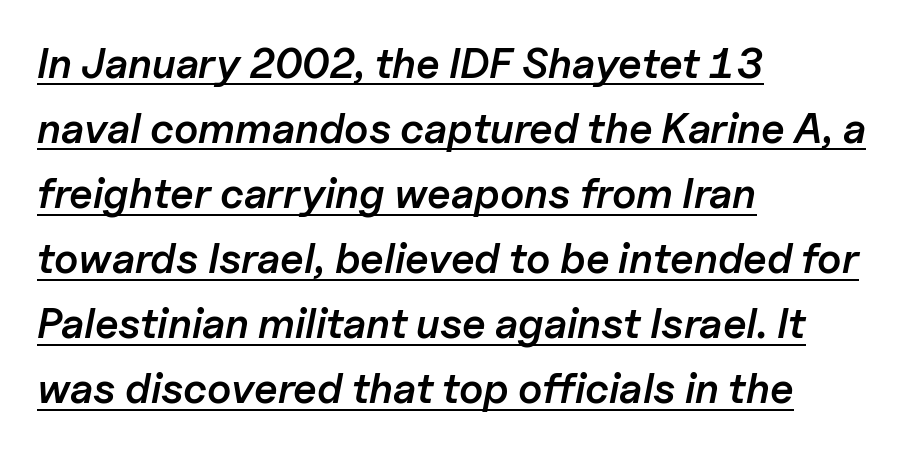
The image shows 42 px semibold type, italic (leaning right); set left-aligned, normal line spacing (1.55x), normal letter spacing, underlined; low stroke contrast and a medium x-height.
